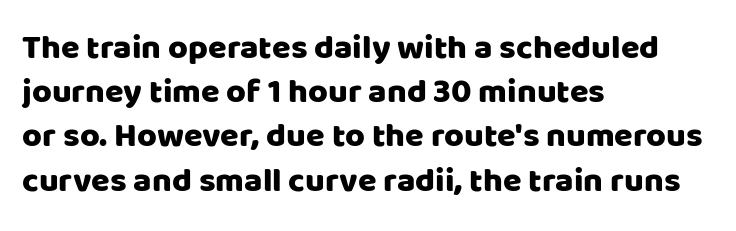
Q: Is the text italic (slanted)? A: No, it is upright.
Q: Is the typeface a serif or a sans-serif typeface? A: Sans-serif.
Q: Is the text underlined? A: No.
Q: How is the paragraph aligned? A: Left-aligned.
Q: Is the spacing between letters normal or unusually wide? A: Normal.
Q: Is the spacing between lines tight, normal or loose? A: Normal.
Q: Width (condensed, normal, or wide)? A: Normal.
Q: Stroke contrast? A: Low.
Q: x-height? A: Large.
Q: Monospaced? A: No.
